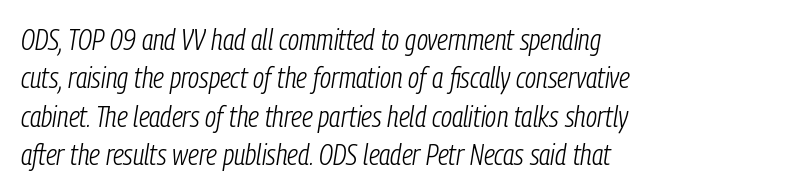
{"italic": "yes", "lean": "right", "slant_degrees": 9, "bold": "no", "weight": "light", "width": "condensed", "stroke_contrast": "low", "x_height": "medium", "monospaced": "no", "underline": "no", "align": "left", "line_spacing": "normal", "line_spacing_ratio": 1.32, "letter_spacing": "normal", "letter_spacing_em": 0.0, "glyph_px": 29}
